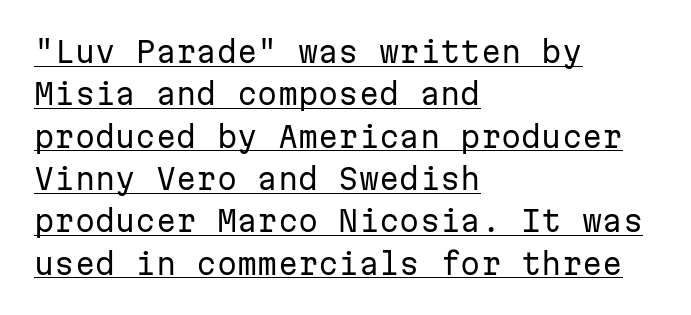
Q: Is the text bold? A: No.
Q: Is the text italic (slanted)? A: No, it is upright.
Q: Is the typeface a serif or a sans-serif typeface? A: Sans-serif.
Q: Is the text underlined? A: Yes.
Q: How is the paragraph aligned? A: Left-aligned.
Q: Is the spacing between letters normal or unusually wide? A: Normal.
Q: Is the spacing between lines tight, normal or loose? A: Normal.
Q: Width (condensed, normal, or wide)? A: Normal.
Q: Stroke contrast? A: Low.
Q: x-height? A: Medium.
Q: Monospaced? A: Yes.
